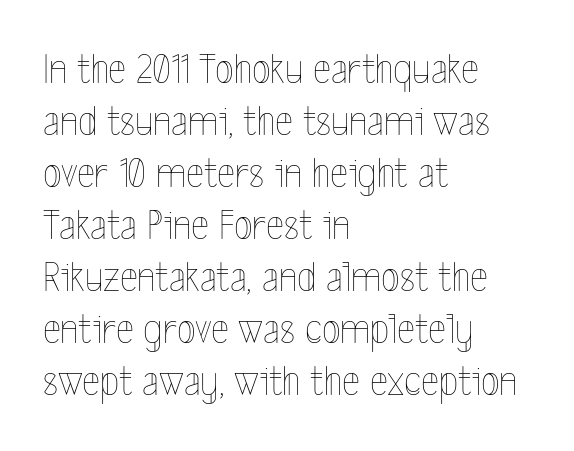
{"italic": "no", "bold": "no", "weight": "thin", "width": "condensed", "x_height": "medium", "monospaced": "no", "underline": "no", "align": "left", "line_spacing_ratio": 1.21, "letter_spacing": "normal", "letter_spacing_em": 0.0, "glyph_px": 43}
